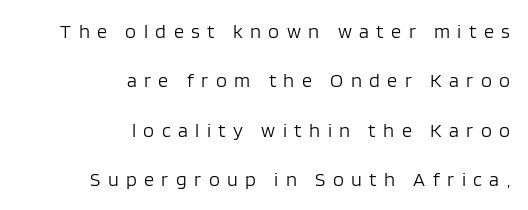
The strokes are not fattened; the text isn't bold. You could fit nearly another row in the gap between these rows. Letters rest on an invisible, unmarked baseline. Posture: straight, roman, zero tilt. The face used here is rendered with a markedly widened letterfit. Casual observation: everything's shoved over to the right.
